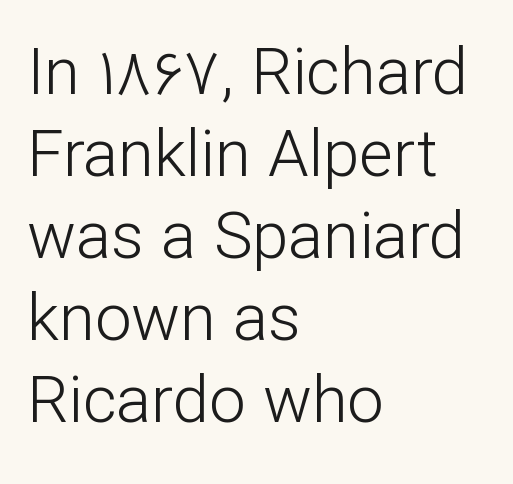
Q: Is the text bold? A: No.
Q: Is the text italic (slanted)? A: No, it is upright.
Q: Is the typeface a serif or a sans-serif typeface? A: Sans-serif.
Q: Is the text underlined? A: No.
Q: How is the paragraph aligned? A: Left-aligned.
Q: Is the spacing between letters normal or unusually wide? A: Normal.
Q: Is the spacing between lines tight, normal or loose? A: Normal.
Q: Width (condensed, normal, or wide)? A: Normal.
Q: Stroke contrast? A: Low.
Q: x-height? A: Medium.
Q: Monospaced? A: No.
